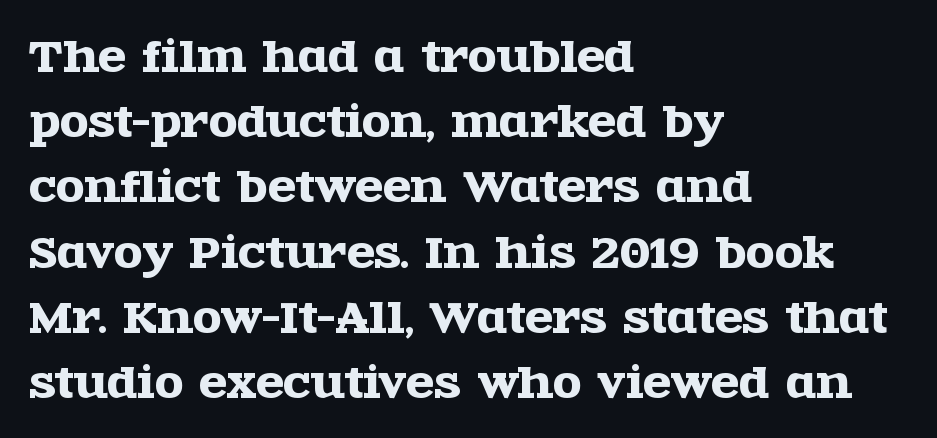
The image shows 41 px wide serif type, upright; set left-aligned, normal line spacing (1.59x), normal letter spacing, not underlined; a large x-height.
